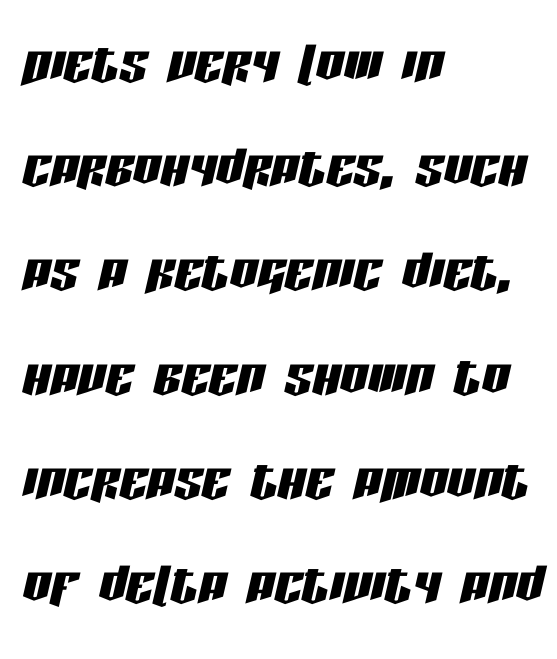
The image shows 69 px condensed type, italic (leaning right); set left-aligned, normal line spacing (1.51x), normal letter spacing, not underlined; low stroke contrast and a large x-height.
